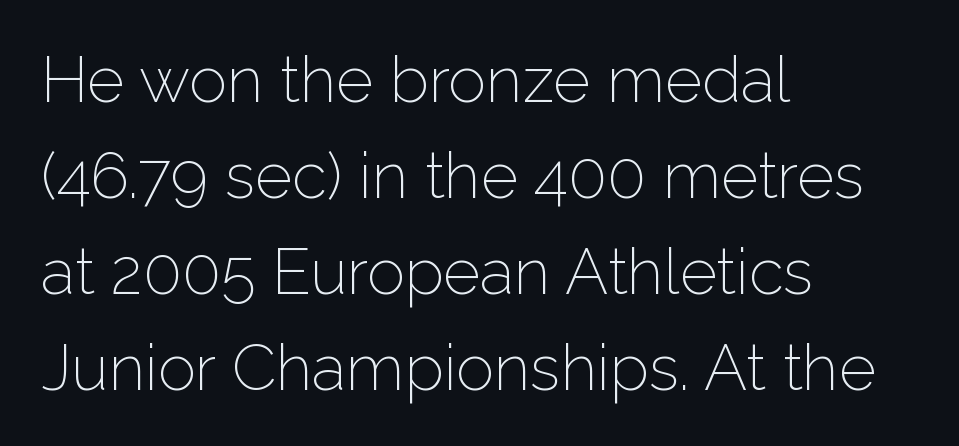
The image shows 64 px light sans-serif type, upright; set left-aligned, normal line spacing (1.5x), normal letter spacing, not underlined; low stroke contrast and a medium x-height.
